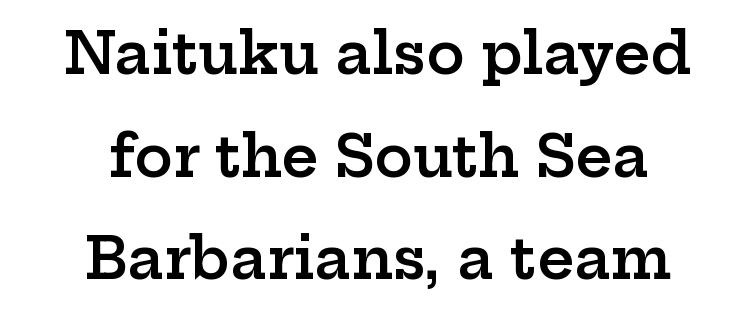
Q: Is the text bold? A: Semi-bold.
Q: Is the text italic (slanted)? A: No, it is upright.
Q: Is the typeface a serif or a sans-serif typeface? A: Serif.
Q: Is the text underlined? A: No.
Q: How is the paragraph aligned? A: Centered.
Q: Is the spacing between letters normal or unusually wide? A: Normal.
Q: Width (condensed, normal, or wide)? A: Wide.
Q: Stroke contrast? A: Low.
Q: x-height? A: Medium.
Q: Monospaced? A: No.
